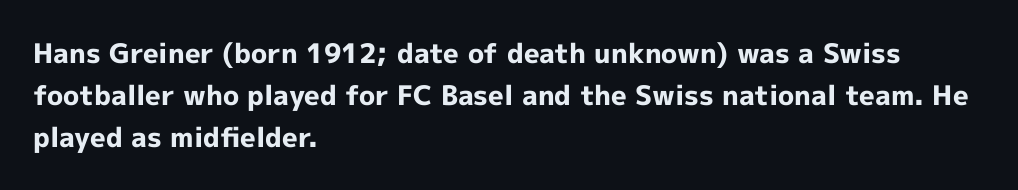
Nothing unusual about the tracking: characters are spaced as the font intends. Layout note: lines flush left. Does the lettering tilt? It doesn't — this is upright. The characters look thick and weighty, a clear bold. If you measured baseline to baseline, you'd find a middling distance. Underlining? Definitely not there.
